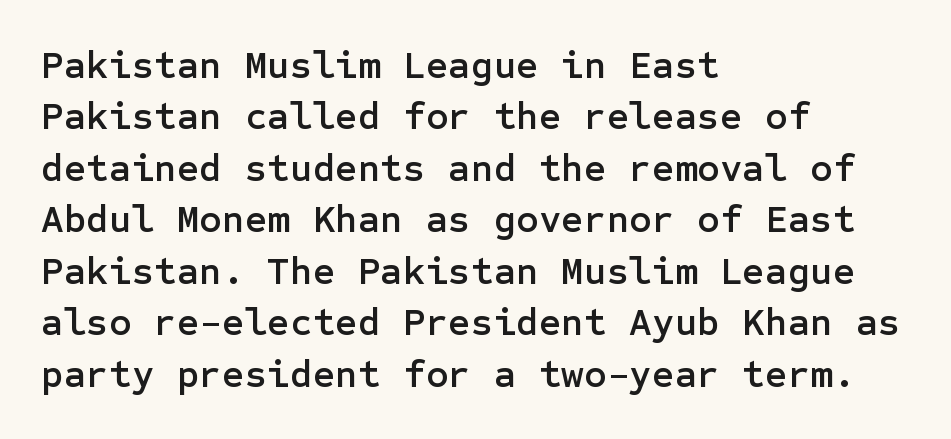
{"serif": "no", "italic": "no", "width": "normal", "stroke_contrast": "low", "x_height": "medium", "underline": "no", "align": "left", "line_spacing": "normal", "line_spacing_ratio": 1.32, "letter_spacing": "normal", "letter_spacing_em": 0.0, "glyph_px": 39}
